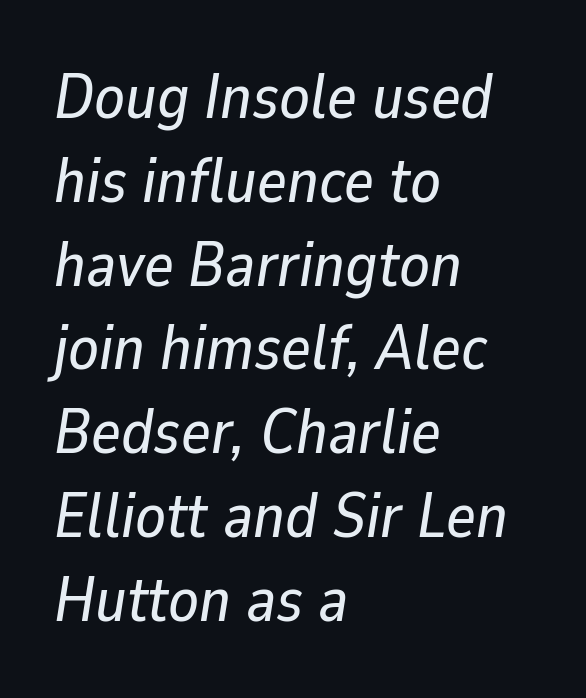
Quick note: underline off. Tracking value appears to be zero — textbook default spacing. Note the varied advance widths — an 'i' is clearly narrower than an 'm'. Summary of vertical rhythm: regular, with standard interline spacing. These lines were composed using italics. Which margin do the lines hug? The left one — the right edge is uneven.
